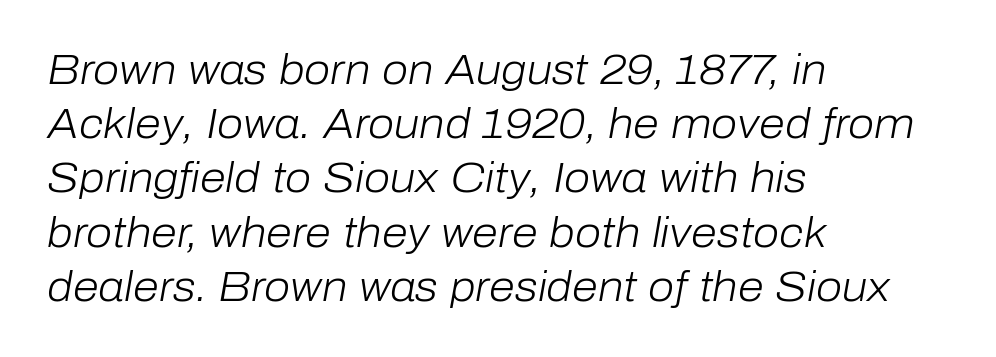
The image shows 42 px light type, italic (leaning right); set left-aligned, normal line spacing (1.29x), normal letter spacing, not underlined; low stroke contrast and a medium x-height.
